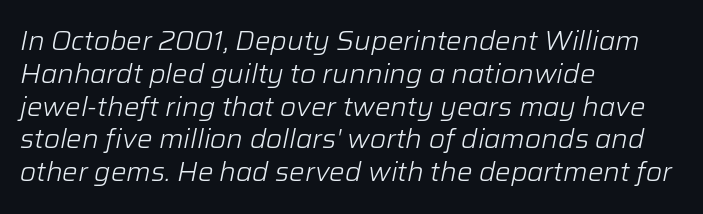
{"italic": "yes", "lean": "right", "slant_degrees": 12, "bold": "no", "underline": "no", "align": "left", "line_spacing": "normal", "line_spacing_ratio": 1.26, "letter_spacing": "normal", "letter_spacing_em": 0.0, "glyph_px": 26}
